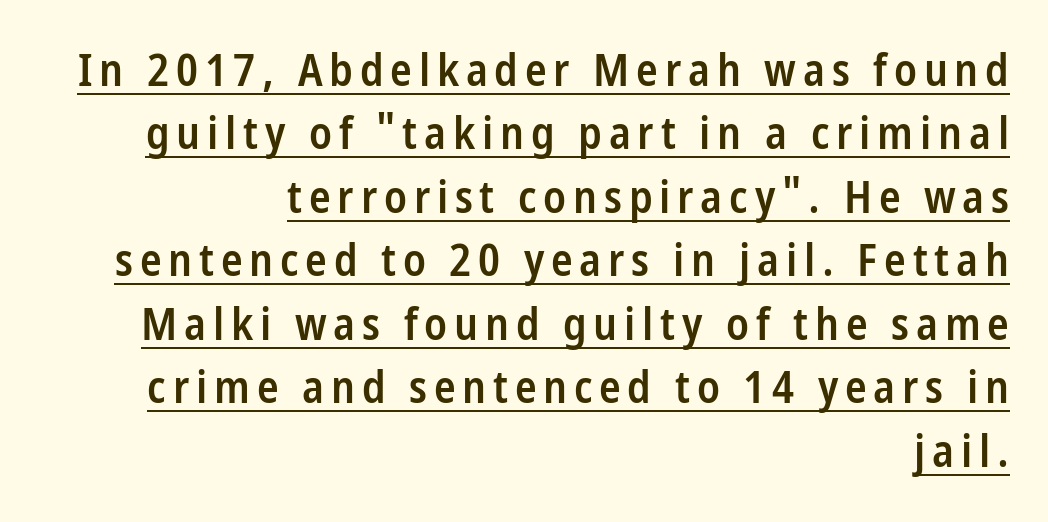
The image shows 45 px semibold, condensed sans-serif type, upright; set right-aligned, normal line spacing (1.41x), underlined; low stroke contrast and a medium x-height.
